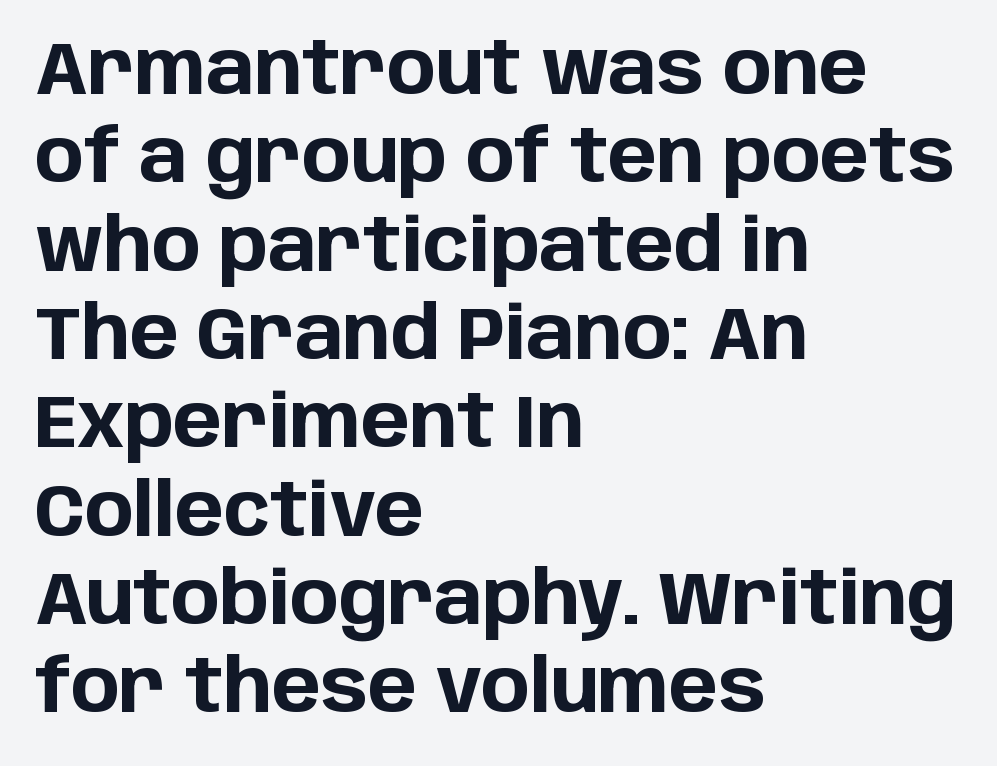
{"serif": "no", "italic": "no", "bold": "yes", "weight": "bold", "width": "normal", "stroke_contrast": "low", "x_height": "large", "monospaced": "no", "underline": "no", "align": "left", "line_spacing_ratio": 1.21, "letter_spacing": "normal", "letter_spacing_em": 0.0, "glyph_px": 73}
